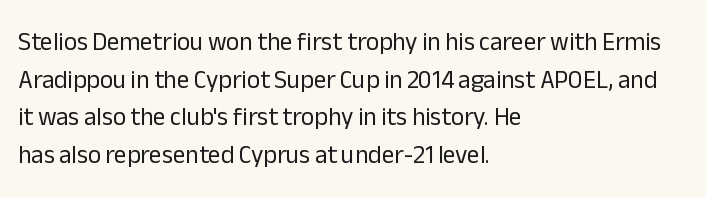
{"italic": "no", "bold": "no", "underline": "no", "align": "left", "line_spacing": "normal", "line_spacing_ratio": 1.51, "letter_spacing": "normal", "letter_spacing_em": 0.0, "glyph_px": 25}
